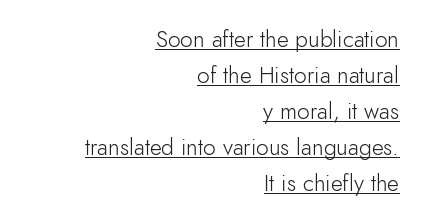
Q: Is the text bold? A: No.
Q: Is the text italic (slanted)? A: No, it is upright.
Q: Is the text underlined? A: Yes.
Q: How is the paragraph aligned? A: Right-aligned.
Q: Is the spacing between letters normal or unusually wide? A: Normal.
Q: Is the spacing between lines tight, normal or loose? A: Normal.
